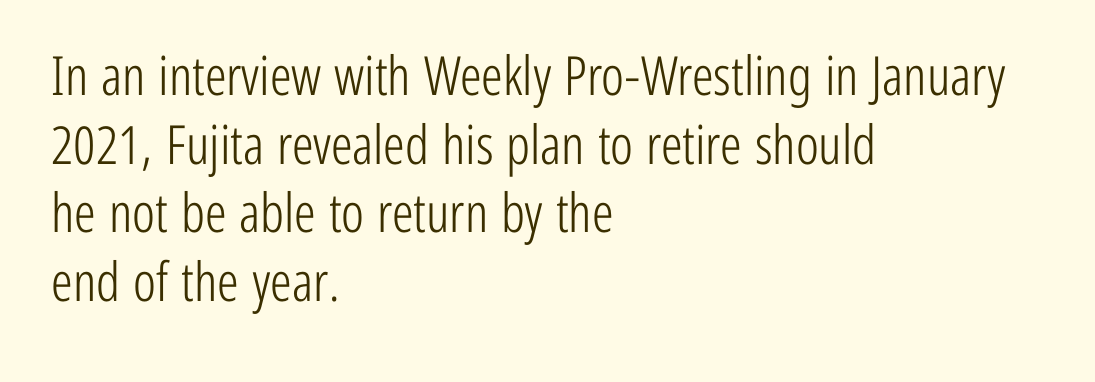
Ascenders rise straight up at ninety degrees. The rendering keeps characters at their native spacing. If you drew a ruler down the left edge, every line would touch it. Think of a printed novel: that variable character pitch is what you see here.
